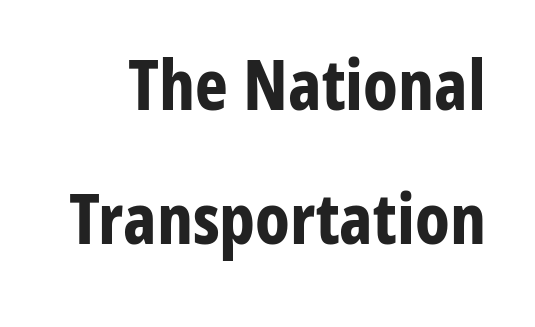
Chunky letters — that's bold for sure. Between one letter and the next there's only the usual sliver of space. The block of text is sparse from top to bottom, with ample space between rows. In terms of letterform style, serifs are entirely absent.
